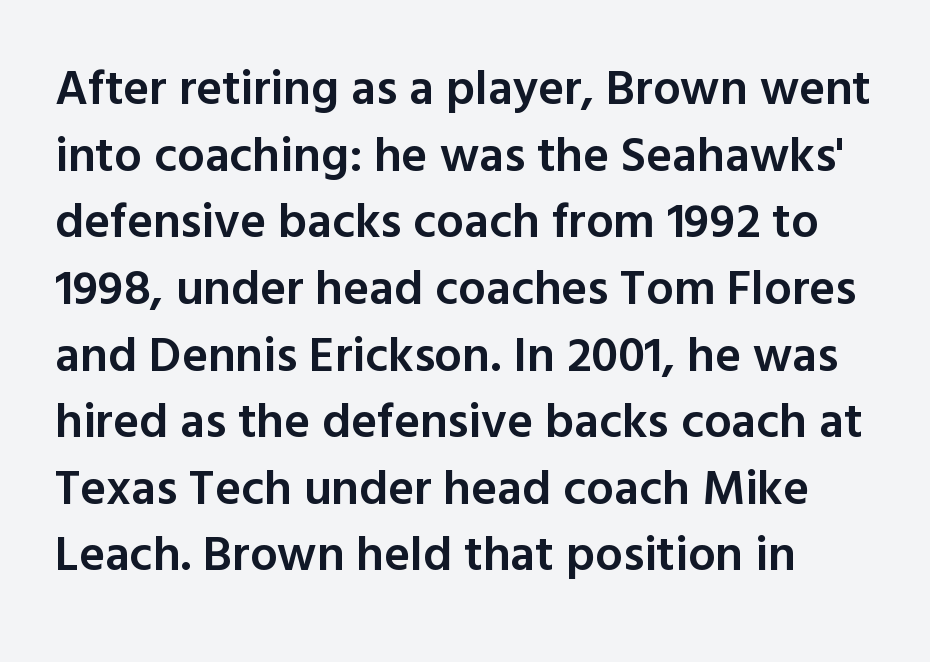
The image shows 49 px semibold sans-serif type, upright; set normal line spacing (1.36x), normal letter spacing, not underlined; a medium x-height.
